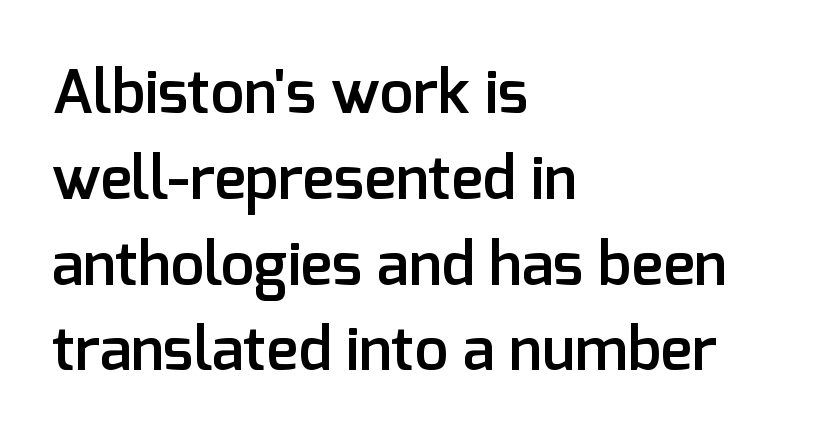
The image shows 60 px semibold sans-serif type, upright; set left-aligned, normal line spacing (1.43x), normal letter spacing, not underlined; low stroke contrast and a medium x-height.
